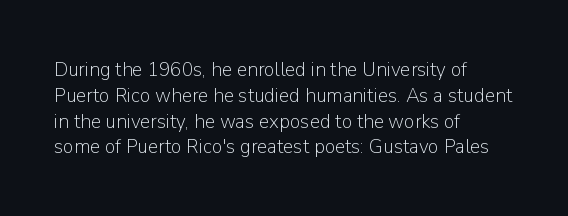
The image shows 21 px text type, upright; set left-aligned, line spacing 1.23x, normal letter spacing, not underlined.
